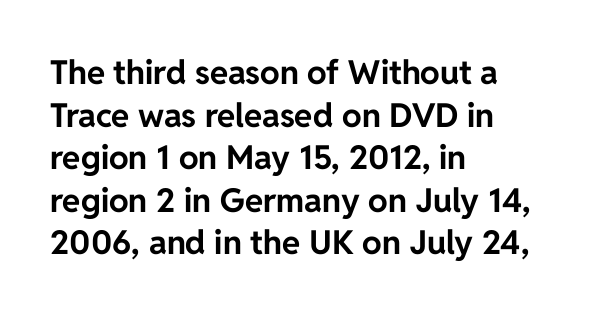
Q: Is the text bold? A: Yes.
Q: Is the text italic (slanted)? A: No, it is upright.
Q: Is the typeface a serif or a sans-serif typeface? A: Sans-serif.
Q: Is the text underlined? A: No.
Q: How is the paragraph aligned? A: Left-aligned.
Q: Is the spacing between letters normal or unusually wide? A: Normal.
Q: Is the spacing between lines tight, normal or loose? A: Normal.
Q: Width (condensed, normal, or wide)? A: Normal.
Q: Stroke contrast? A: Low.
Q: x-height? A: Medium.
Q: Monospaced? A: No.
